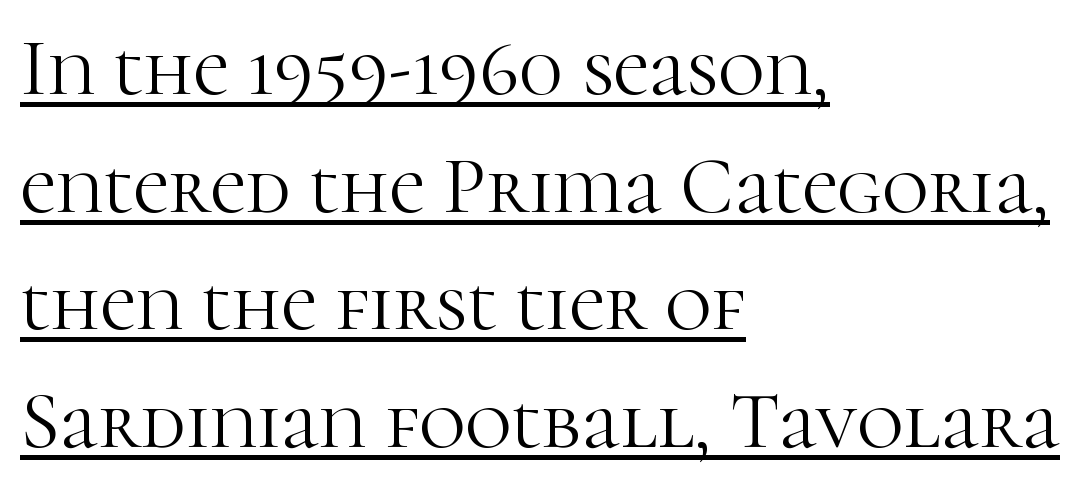
Q: Is the text bold? A: No.
Q: Is the text italic (slanted)? A: No, it is upright.
Q: Is the typeface a serif or a sans-serif typeface? A: Serif.
Q: Is the text underlined? A: Yes.
Q: How is the paragraph aligned? A: Left-aligned.
Q: Is the spacing between letters normal or unusually wide? A: Normal.
Q: Is the spacing between lines tight, normal or loose? A: Normal.
Q: Width (condensed, normal, or wide)? A: Normal.
Q: Stroke contrast? A: High.
Q: x-height? A: Medium.
Q: Monospaced? A: No.
